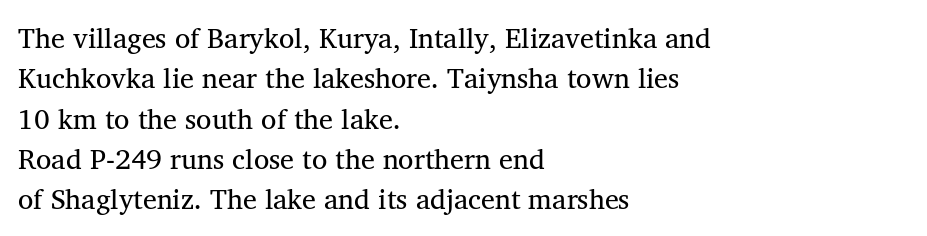
The image shows 28 px regular-weight serif type; set left-aligned, normal line spacing (1.44x), normal letter spacing, not underlined; medium stroke contrast and a medium x-height.
